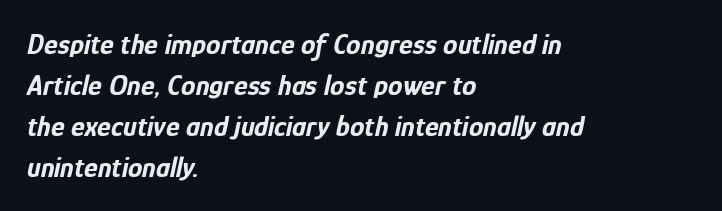
The image shows 29 px bold, condensed type, italic (leaning right); set left-aligned, normal line spacing (1.41x), normal letter spacing, not underlined; low stroke contrast and a medium x-height.
